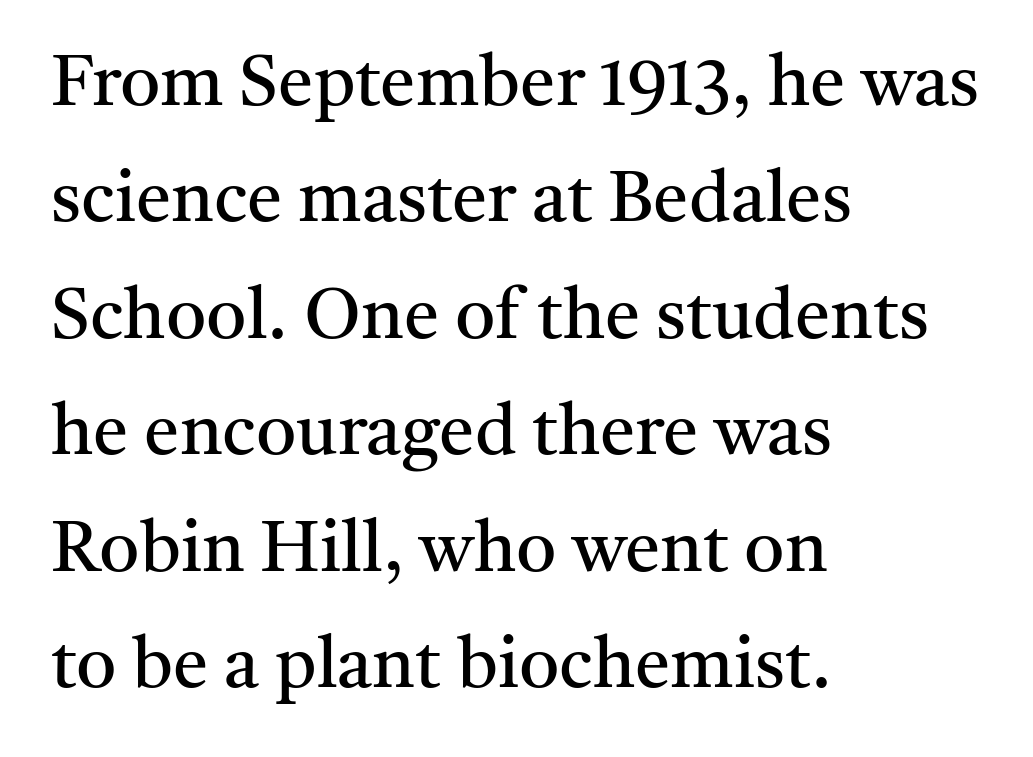
Posture: straight, roman, zero tilt. Letter spacing: default. Summary of weight: not heavy and not bold. A serif font was chosen for this passage.
